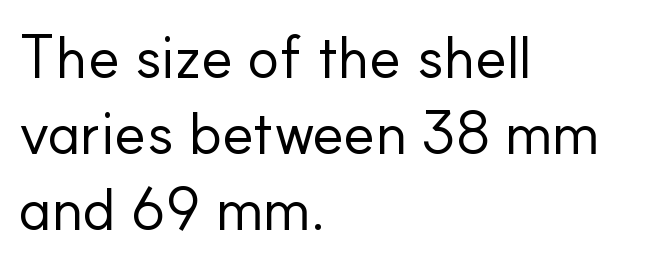
{"serif": "no", "italic": "no", "bold": "no", "weight": "regular", "width": "normal", "stroke_contrast": "low", "x_height": "small", "monospaced": "no", "underline": "no", "align": "left", "line_spacing": "normal", "line_spacing_ratio": 1.27, "letter_spacing": "normal", "letter_spacing_em": 0.0, "glyph_px": 60}
